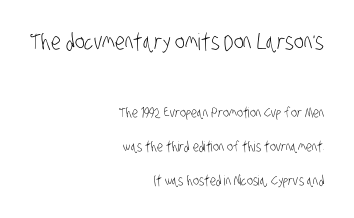
Q: Is the text bold? A: No.
Q: Is the text underlined? A: No.
Q: How is the paragraph aligned? A: Right-aligned.
Q: Is the spacing between letters normal or unusually wide? A: Normal.
Q: Is the spacing between lines tight, normal or loose? A: Loose.
Q: Which block of text is set in a larger size, the first (top) or the second (bottom)? A: The first (top) one.
